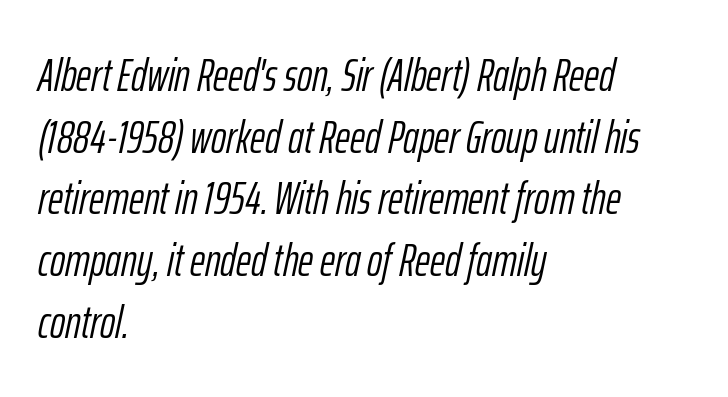
The image shows 46 px light, condensed type, italic (leaning right); set left-aligned, normal line spacing (1.34x), normal letter spacing, not underlined; low stroke contrast and a medium x-height.
